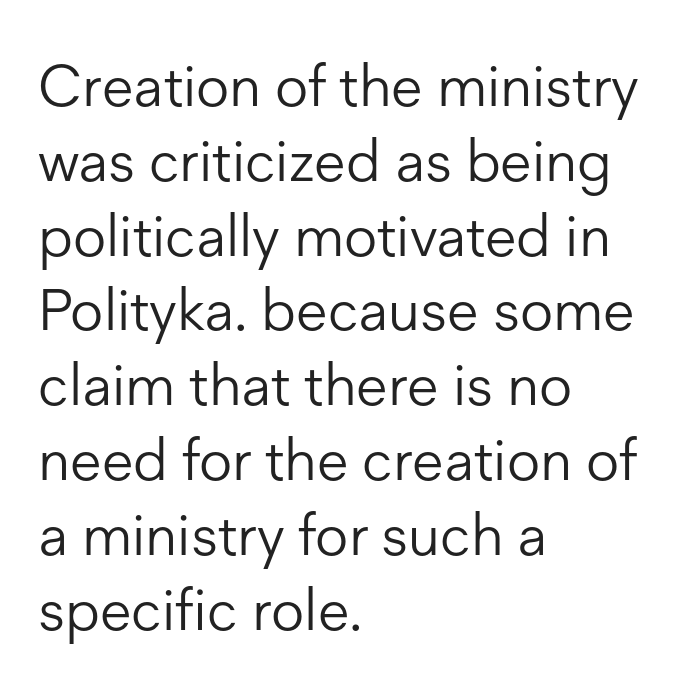
The image shows 58 px light sans-serif type, upright; set left-aligned, normal line spacing (1.29x), normal letter spacing, not underlined; low stroke contrast and a medium x-height.
